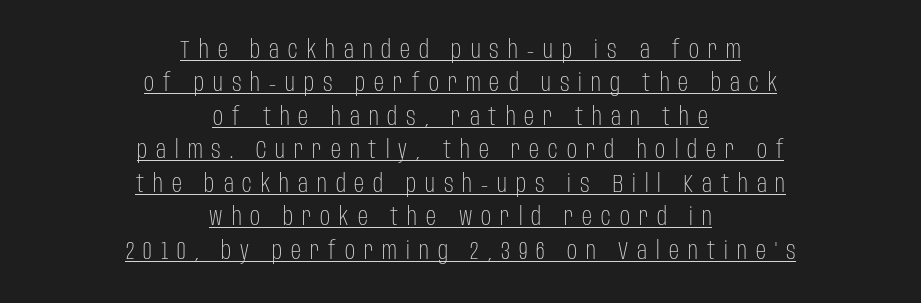
Q: Is the text bold? A: No.
Q: Is the text italic (slanted)? A: No, it is upright.
Q: Is the text underlined? A: Yes.
Q: How is the paragraph aligned? A: Centered.
Q: Is the spacing between letters normal or unusually wide? A: Unusually wide.
Q: Is the spacing between lines tight, normal or loose? A: Normal.
